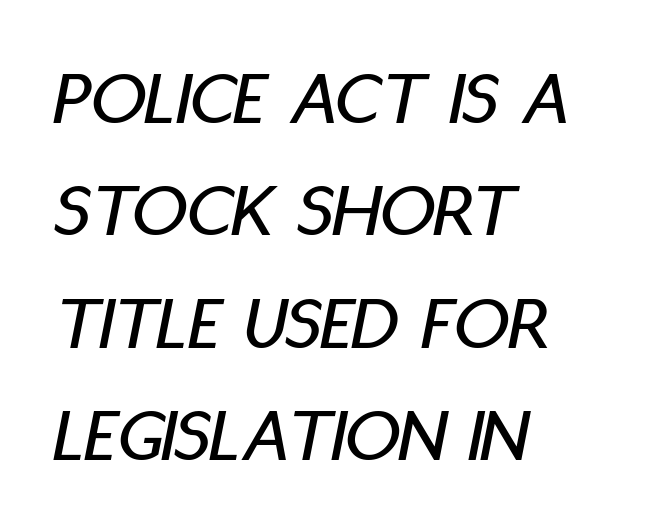
Q: Is the text italic (slanted)? A: Yes, it leans right by about 11 degrees.
Q: Is the text underlined? A: No.
Q: How is the paragraph aligned? A: Left-aligned.
Q: Is the spacing between letters normal or unusually wide? A: Normal.
Q: Is the spacing between lines tight, normal or loose? A: Normal.
Q: Width (condensed, normal, or wide)? A: Condensed.
Q: Stroke contrast? A: Low.
Q: x-height? A: Large.
Q: Monospaced? A: No.
